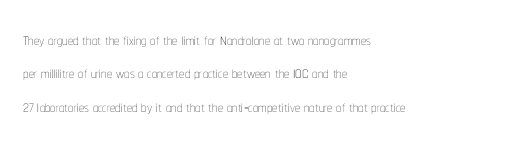
{"italic": "no", "bold": "no", "underline": "no", "align": "left", "line_spacing": "normal", "line_spacing_ratio": 1.59, "letter_spacing": "normal", "letter_spacing_em": 0.0, "glyph_px": 21}
